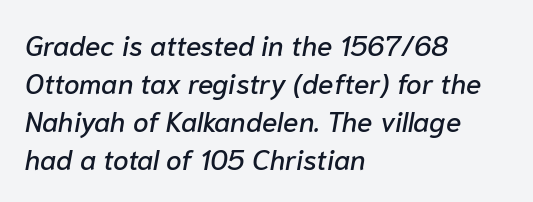
Q: Is the text italic (slanted)? A: Yes, it leans right by about 10 degrees.
Q: Is the text underlined? A: No.
Q: How is the paragraph aligned? A: Left-aligned.
Q: Is the spacing between letters normal or unusually wide? A: Normal.
Q: Is the spacing between lines tight, normal or loose? A: Normal.
Q: Width (condensed, normal, or wide)? A: Normal.
Q: Stroke contrast? A: Low.
Q: x-height? A: Medium.
Q: Monospaced? A: No.
